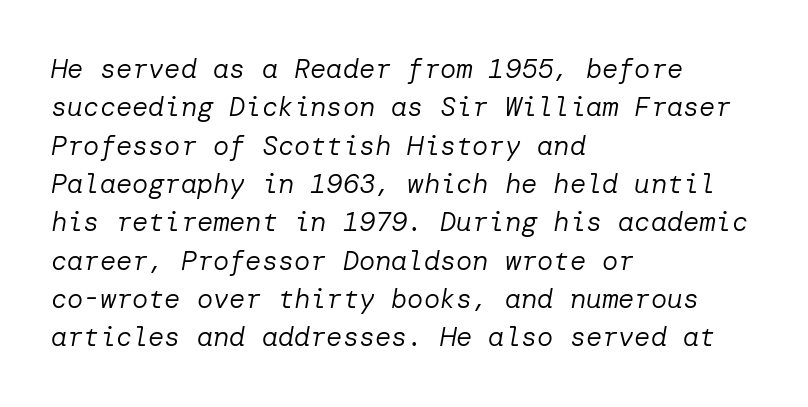
{"italic": "yes", "lean": "right", "slant_degrees": 10, "bold": "no", "underline": "no", "align": "left", "line_spacing": "normal", "line_spacing_ratio": 1.42, "letter_spacing": "normal", "letter_spacing_em": 0.0, "glyph_px": 27}
